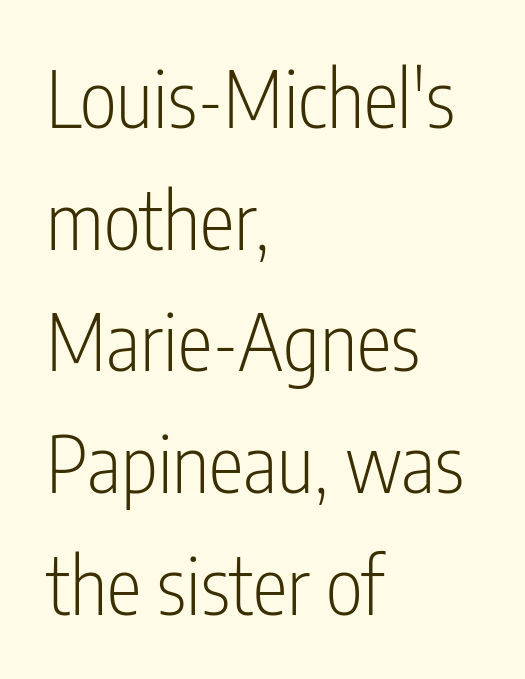
The image shows 79 px light, condensed sans-serif type, upright; set left-aligned, normal line spacing (1.54x), normal letter spacing, not underlined; low stroke contrast and a medium x-height.
